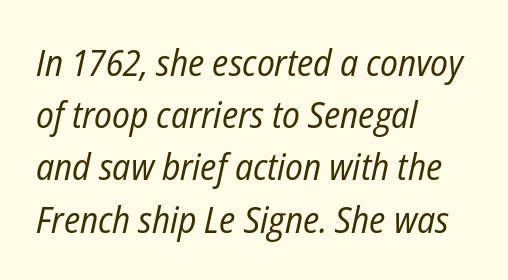
Posture: slanted. The strokes carry an ordinary text weight at most. Glyph-to-glyph distance matches everyday printed text. A bare baseline throughout the passage. Interline gaps are of average width in this sample.
